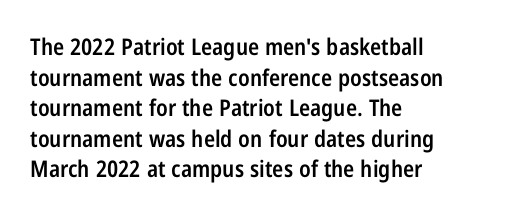
Is there any slant? The stems are plumb. The leading is moderate, giving the passage an even texture. A bit beefed up — I'd call it semibold rather than bold. No word sits above an underline. Characters follow at the spacing the type designer built in. Compared with a centered layout, this one pins lines to the left instead.
